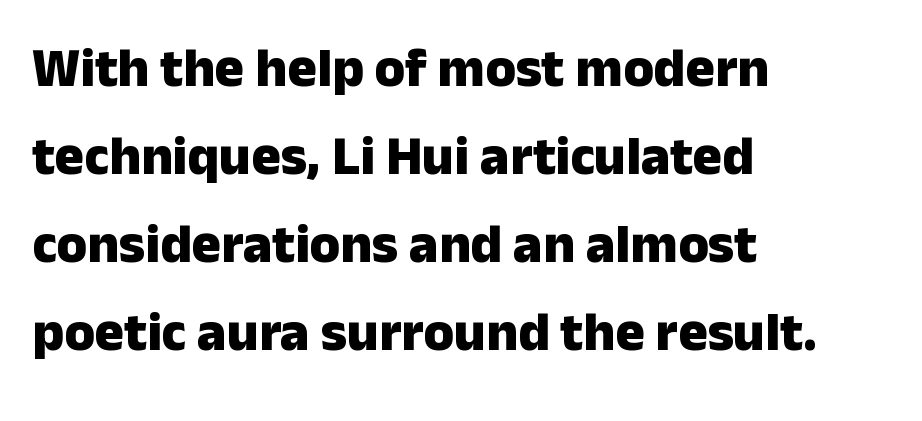
Q: Is the text bold? A: Yes.
Q: Is the text italic (slanted)? A: No, it is upright.
Q: Is the typeface a serif or a sans-serif typeface? A: Sans-serif.
Q: Is the text underlined? A: No.
Q: How is the paragraph aligned? A: Left-aligned.
Q: Is the spacing between letters normal or unusually wide? A: Normal.
Q: Is the spacing between lines tight, normal or loose? A: Normal.
Q: Width (condensed, normal, or wide)? A: Normal.
Q: Stroke contrast? A: Low.
Q: x-height? A: Medium.
Q: Monospaced? A: No.
